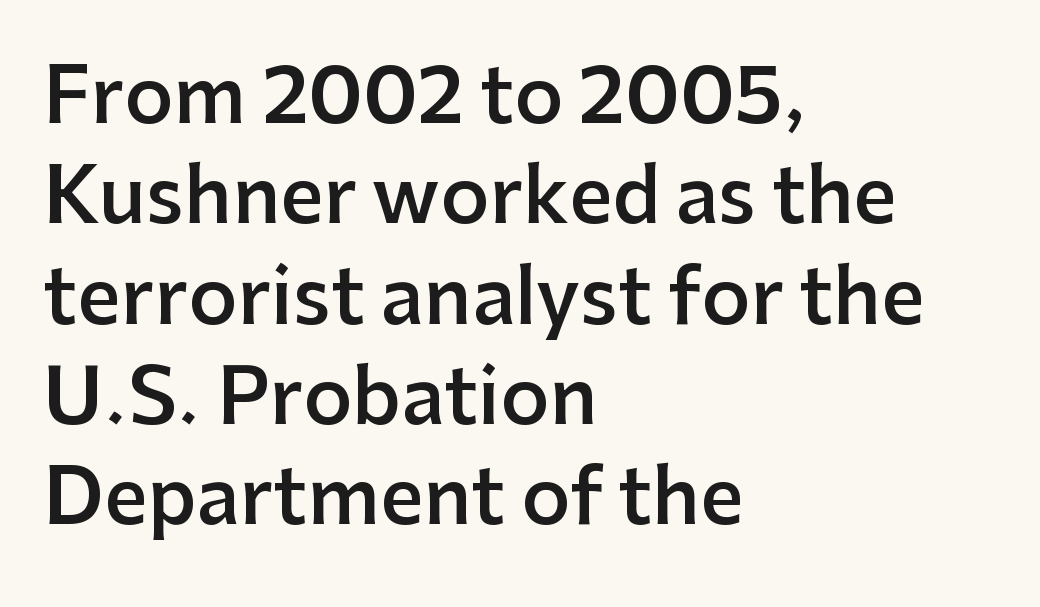
{"serif": "no", "italic": "no", "bold": "semi", "weight": "semibold", "width": "normal", "stroke_contrast": "low", "x_height": "medium", "monospaced": "no", "underline": "no", "align": "left", "line_spacing": "normal", "line_spacing_ratio": 1.32, "letter_spacing": "normal", "letter_spacing_em": 0.0, "glyph_px": 76}
